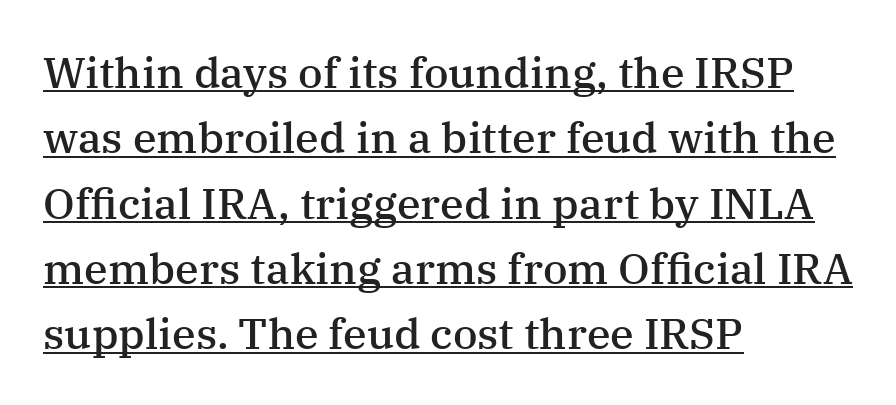
Compared with a centered layout, this one pins lines to the left instead. The characters display serif detailing at their extremities. A baseline rule has been typeset under these characters. Leading matches the norm, producing a regular column.
